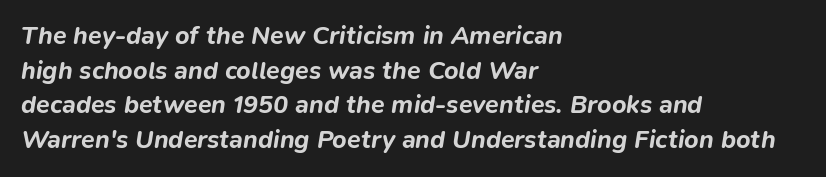
{"italic": "yes", "lean": "right", "slant_degrees": 9, "bold": "yes", "underline": "no", "align": "left", "line_spacing": "normal", "line_spacing_ratio": 1.39, "letter_spacing": "normal", "letter_spacing_em": 0.0, "glyph_px": 25}
